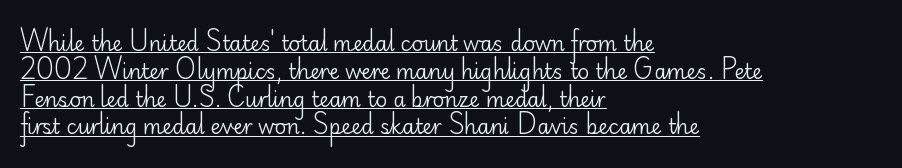
Q: Is the text bold? A: No.
Q: Is the text italic (slanted)? A: No, it is upright.
Q: Is the text underlined? A: Yes.
Q: How is the paragraph aligned? A: Left-aligned.
Q: Is the spacing between letters normal or unusually wide? A: Normal.
Q: Is the spacing between lines tight, normal or loose? A: Normal.
